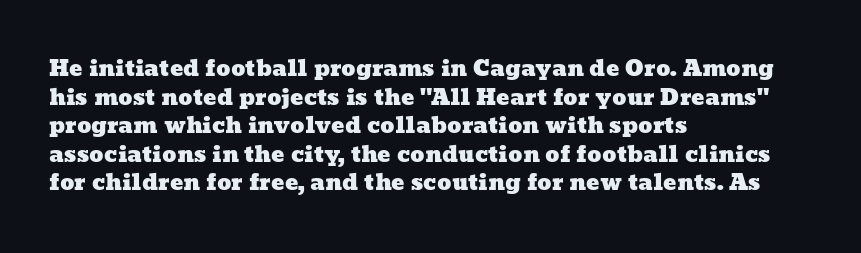
Just letters on the line, the space beneath them empty. This block has exactly the height ordinary leading produces. Letter spacing: default. These lines are set flush left with a ragged right edge.
